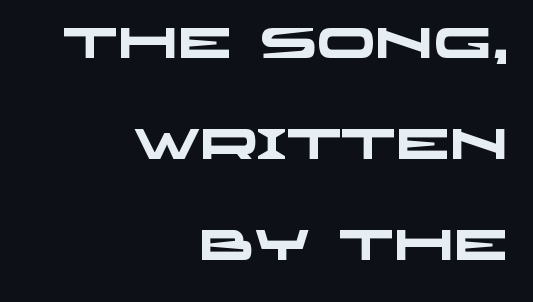
Look at the bottom of the vertical strokes: they stop flat, with no serifs. Inter-character spacing is left at the font's built-in metrics. Look at the stroke-to-counter ratio: heavy, a bold. All the whitespace from short lines collects on the left.
